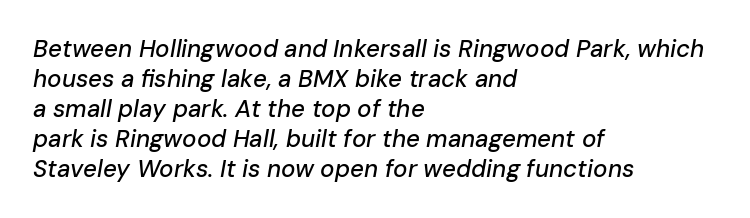
Normally led — the rows are evenly, conventionally spaced. In terms of letterspacing, this is plain default setting. Lines of text with bare space underneath. The lines in this sample share a left origin and differ only in where they stop. Tall strokes in this sample are angled rather than plumb.
